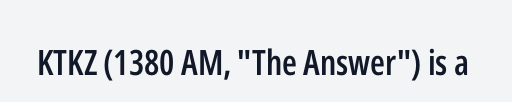
Each letter's strokes conclude bluntly, with no projecting serifs. The axis of the letterforms is exactly vertical. How are the letters spaced? Ordinarily, with no added tracking. Spacing verdict: proportional, widths tailored to each character. Typesetter's note: demi weight, one step under bold. The zone under the glyphs is completely vacant.
